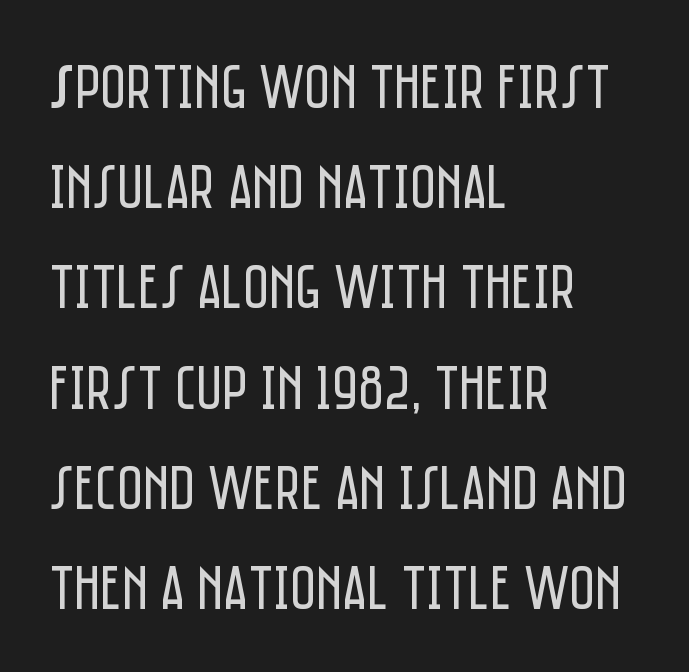
Q: Is the text bold? A: No.
Q: Is the text italic (slanted)? A: No, it is upright.
Q: Is the typeface a serif or a sans-serif typeface? A: Sans-serif.
Q: Is the text underlined? A: No.
Q: How is the paragraph aligned? A: Left-aligned.
Q: Is the spacing between letters normal or unusually wide? A: Normal.
Q: Is the spacing between lines tight, normal or loose? A: Normal.
Q: Width (condensed, normal, or wide)? A: Condensed.
Q: Stroke contrast? A: Low.
Q: x-height? A: Large.
Q: Monospaced? A: No.
